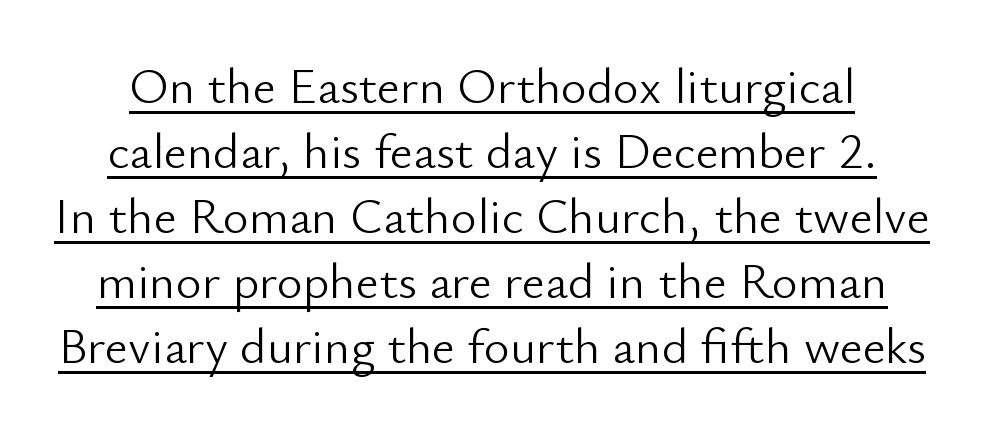
This sample has the flowing, uneven cadence of proportional lettering. To sum up the face: it is a sans, with no serifs. Underline: present. Default kerning and tracking; the words read as compact shapes.
